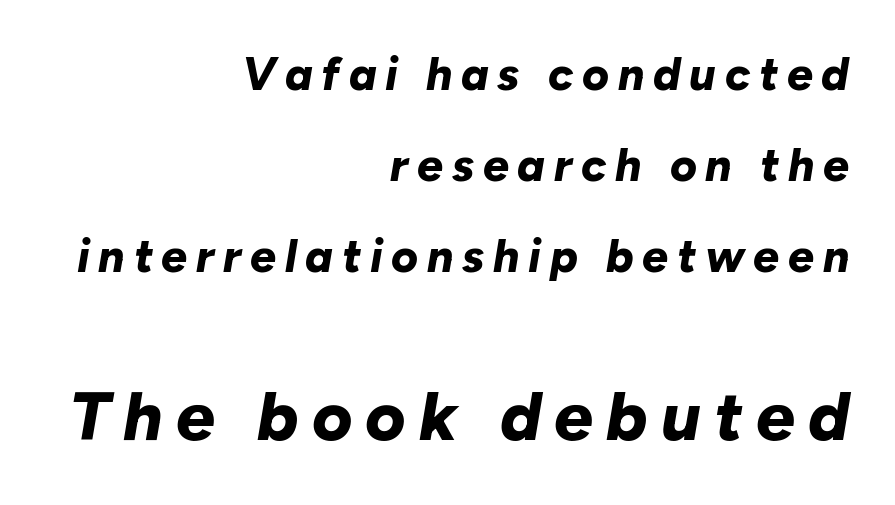
The image shows 69 px bold type, italic (leaning right); set right-aligned, loose line spacing (1.98x), not underlined; the second (bottom) block is 1.5x larger; low stroke contrast and a medium x-height.
